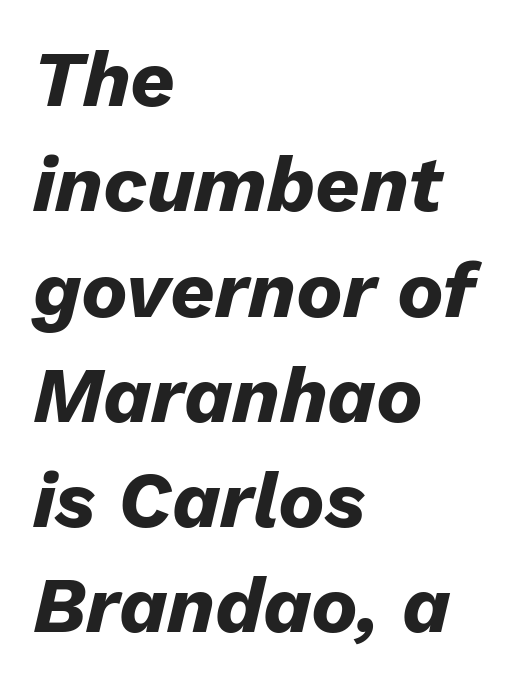
Q: Is the text bold? A: Yes.
Q: Is the text italic (slanted)? A: Yes, it leans right by about 13 degrees.
Q: Is the text underlined? A: No.
Q: How is the paragraph aligned? A: Left-aligned.
Q: Is the spacing between letters normal or unusually wide? A: Normal.
Q: Is the spacing between lines tight, normal or loose? A: Normal.
Q: Width (condensed, normal, or wide)? A: Normal.
Q: Stroke contrast? A: Low.
Q: x-height? A: Medium.
Q: Monospaced? A: No.
